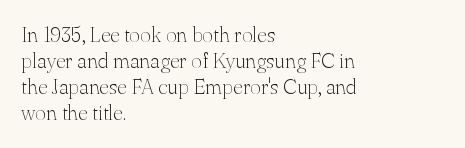
Q: Is the text bold? A: No.
Q: Is the text italic (slanted)? A: No, it is upright.
Q: Is the text underlined? A: No.
Q: How is the paragraph aligned? A: Left-aligned.
Q: Is the spacing between letters normal or unusually wide? A: Normal.
